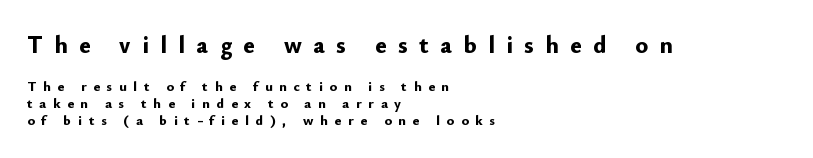
When letters stand straight like this, we call the style roman or upright. The passage is arranged the way most books set body copy — flush left. Strong, thick strokes mark this as bold type. Between one letter and the next there's a generous, obvious gap. The area under the type is left untouched. Which chunk is bigger? The first one — the top block dwarfs the bottom.
